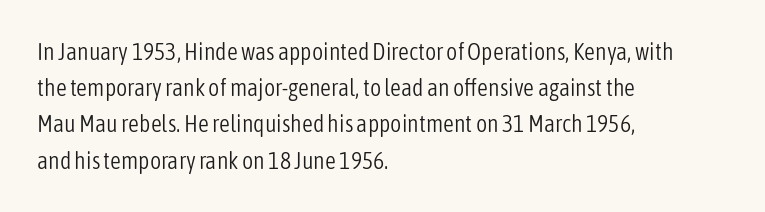
Q: Is the text bold? A: No.
Q: Is the text italic (slanted)? A: No, it is upright.
Q: Is the text underlined? A: No.
Q: How is the paragraph aligned? A: Left-aligned.
Q: Is the spacing between letters normal or unusually wide? A: Normal.
Q: Is the spacing between lines tight, normal or loose? A: Normal.
